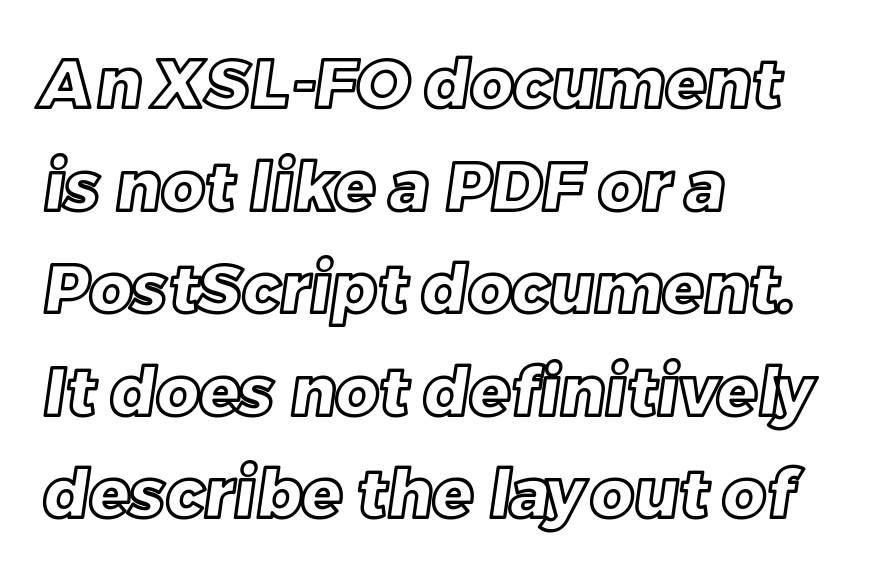
The image shows 67 px text type; set left-aligned, normal line spacing (1.53x), normal letter spacing, not underlined; a large x-height.
